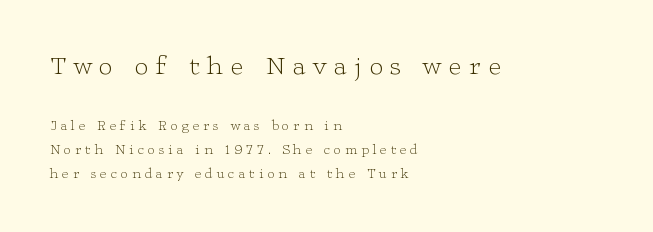
The tracking jumps out immediately: characters are airy and widely separated. No chunkiness to these letters — they're not bold. Decoration check: the copy has no underline. Reading down the column, the eye jumps a familiar distance to each next line.
